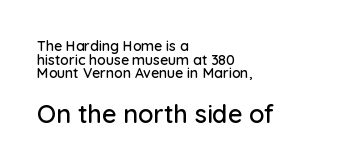
These lines huddle together more closely than default settings would place them. Two sizes are in play, and the larger belongs to the second block. The ragged edge is on the right, which tells us the setting is flush left. The lettering holds an erect, upright posture throughout. Tracking value appears to be zero — textbook default spacing. Honestly, there is no underline to notice here at all.
